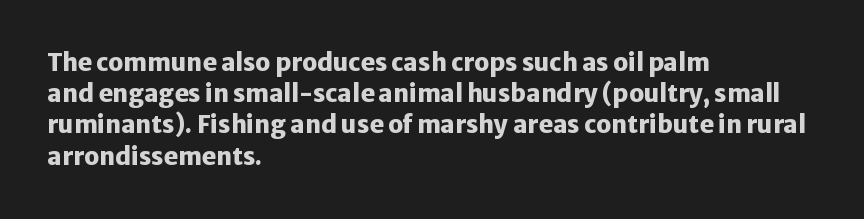
Every letter is thick-stroked: bold, no question. Line starts are locked; line ends wander. What's the leading like? Ordinary, nothing unusual. Glance below the letters and you will spot only blank space.
